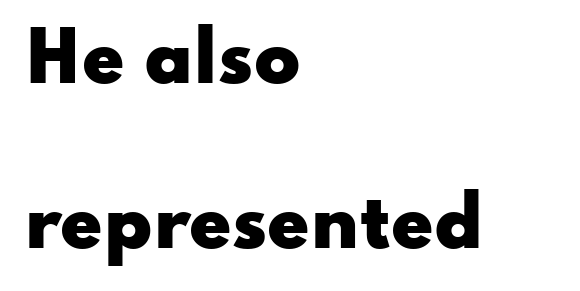
These lines stack with their left ends in a neat column. Does the weight exceed regular? Yes, all the way to bold. Do the letters lean? They stand straight. Characters follow at the spacing the type designer built in.
